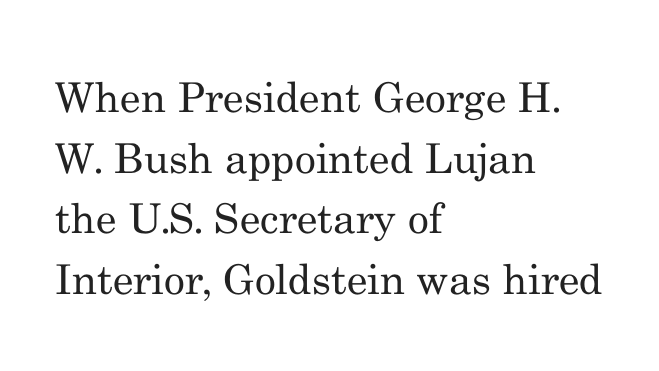
The lines sit at an ordinary, default distance from one another. Weight class: somewhere from thin through regular. You can tell from the footed stems that serif type was used. Clear beneath every line of the passage. The rendering keeps characters at their native spacing. The face used here is proportionally spaced, like ordinary book or web type.
